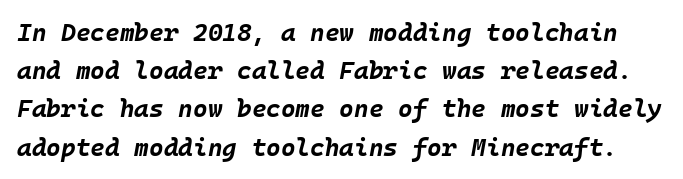
You can tell it's italic because the verticals aren't actually vertical. Lines of text with bare space underneath. Vertically, the passage feels balanced, rows spaced as you'd expect. How heavy is the stroke? Heavy — this is a bold. Characters follow at the spacing the type designer built in.
